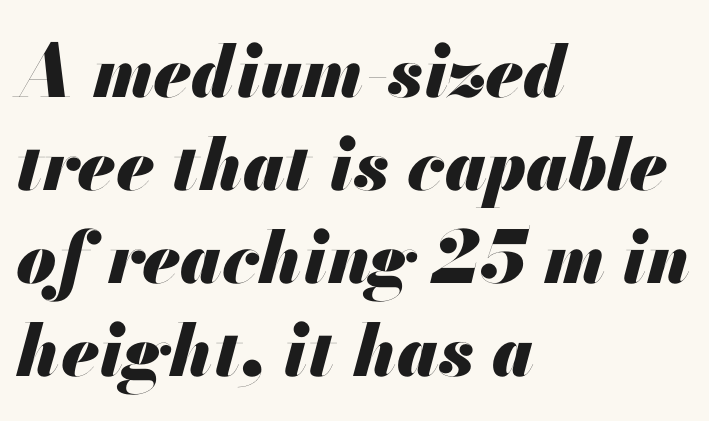
The image shows 72 px heavy type, italic (leaning right); set left-aligned, normal line spacing (1.29x), normal letter spacing, not underlined; medium stroke contrast and a small x-height.
